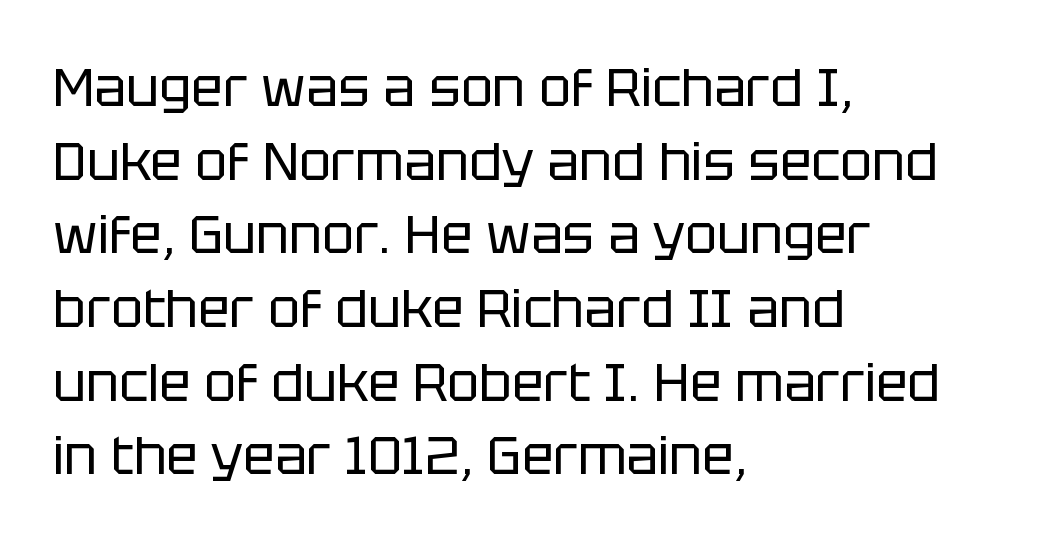
Just letters on the line, the space beneath them empty. The cut favours lightness, reaching ordinary text weight at its darkest. Typeset ragged right — the left edge is the straight one. These lines sit exactly where default settings would place them. The characters display no serif detailing; their extremities are plain.
